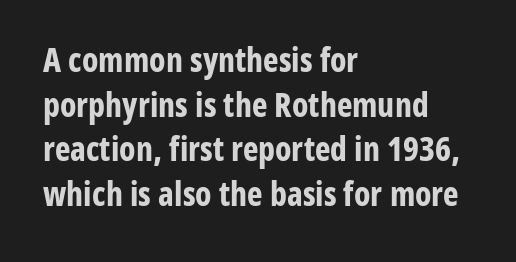
Q: Is the text bold? A: Yes.
Q: Is the text italic (slanted)? A: No, it is upright.
Q: Is the typeface a serif or a sans-serif typeface? A: Sans-serif.
Q: Is the text underlined? A: No.
Q: How is the paragraph aligned? A: Left-aligned.
Q: Is the spacing between letters normal or unusually wide? A: Normal.
Q: Is the spacing between lines tight, normal or loose? A: Normal.
Q: Width (condensed, normal, or wide)? A: Condensed.
Q: Stroke contrast? A: Low.
Q: x-height? A: Medium.
Q: Monospaced? A: No.
